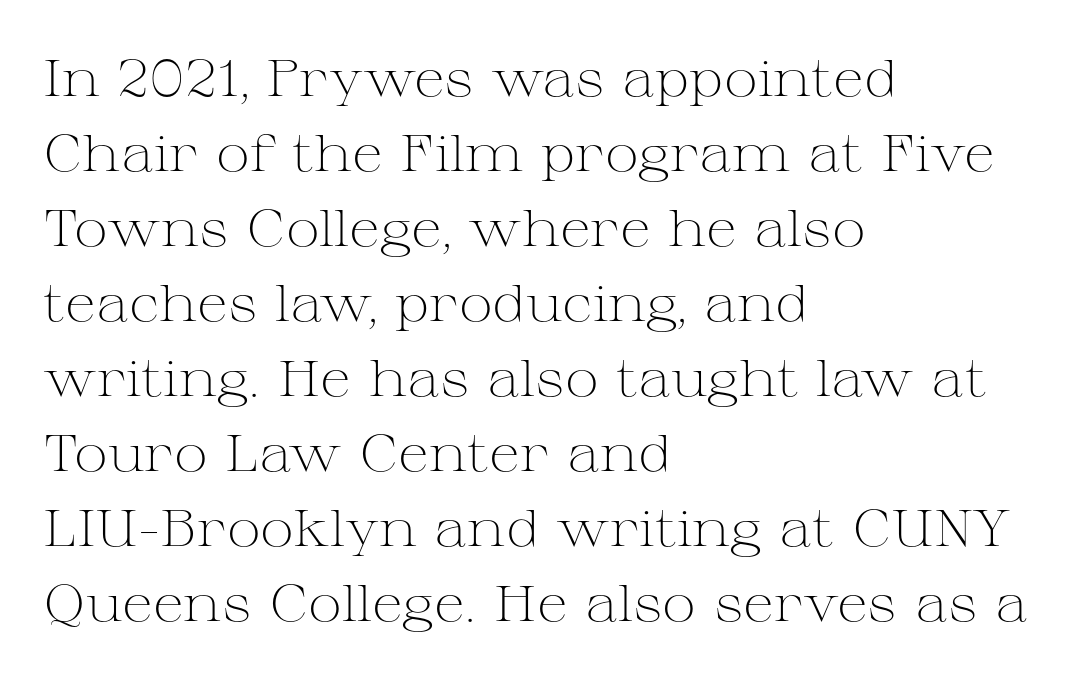
{"serif": "yes", "italic": "no", "bold": "no", "weight": "light", "width": "wide", "stroke_contrast": "medium", "x_height": "medium", "monospaced": "no", "underline": "no", "align": "left", "line_spacing": "normal", "line_spacing_ratio": 1.47, "letter_spacing": "normal", "letter_spacing_em": 0.0, "glyph_px": 51}
